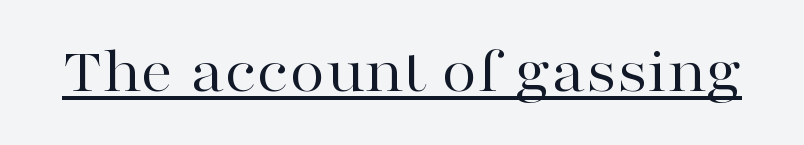
The rendered words wear a rule along their underside. The type sits square on the baseline with zero lean. In terms of letterspacing, this is plain default setting. Letters have the restrained weight of plain body copy at most. Spacing verdict: proportional, widths tailored to each character.
